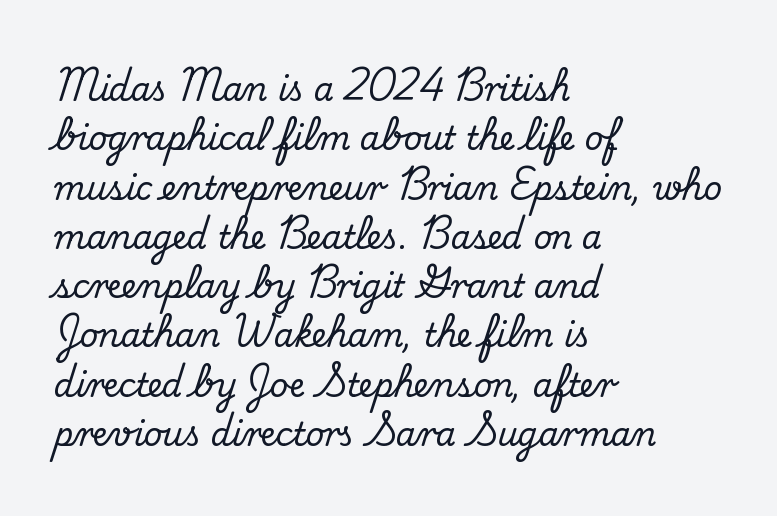
These lines sit exactly where default settings would place them. The letters carry serifs — small finishing strokes at the ends of their stems. Looks like regular typesetting: each glyph gets only the width it needs. In CSS terms this would be text-align: left.
